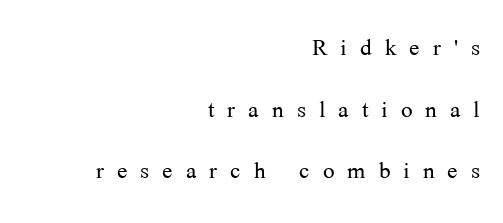
{"serif": "yes", "italic": "no", "bold": "no", "weight": "light", "width": "normal", "stroke_contrast": "medium", "x_height": "medium", "monospaced": "no", "underline": "no", "align": "right", "line_spacing": "loose", "line_spacing_ratio": 1.99, "letter_spacing": "wide", "letter_spacing_em": 0.42, "glyph_px": 31}
